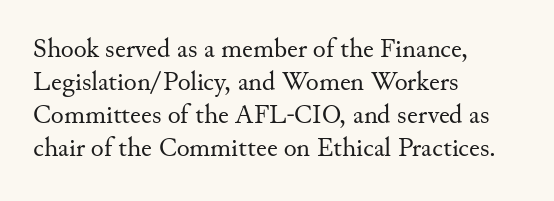
The image shows 27 px text type, upright; set left-aligned, line spacing 1.22x, normal letter spacing, not underlined.
